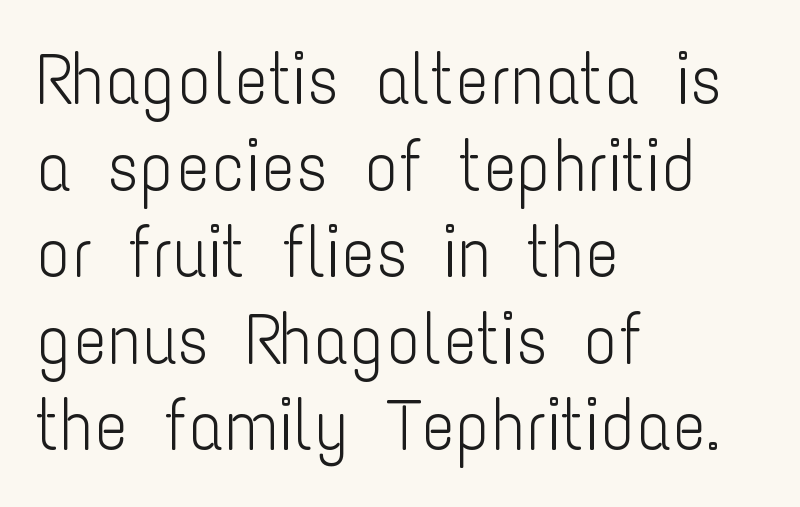
{"serif": "no", "italic": "no", "bold": "no", "weight": "light", "width": "condensed", "stroke_contrast": "low", "x_height": "medium", "monospaced": "no", "underline": "no", "align": "left", "line_spacing_ratio": 1.22, "letter_spacing": "normal", "letter_spacing_em": 0.0, "glyph_px": 71}
